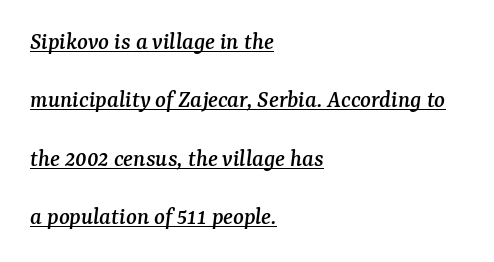
{"italic": "yes", "lean": "right", "slant_degrees": 7, "underline": "yes", "align": "left", "line_spacing": "loose", "line_spacing_ratio": 2.34, "letter_spacing": "normal", "letter_spacing_em": 0.0, "glyph_px": 25}
